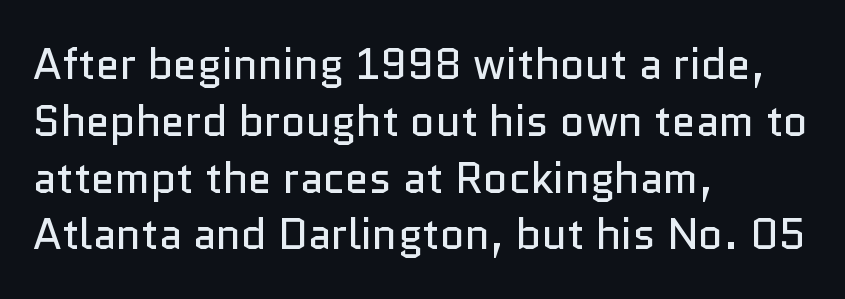
{"serif": "no", "italic": "no", "bold": "no", "weight": "regular", "width": "normal", "stroke_contrast": "low", "x_height": "medium", "monospaced": "no", "underline": "no", "align": "left", "line_spacing": "normal", "line_spacing_ratio": 1.32, "letter_spacing": "normal", "letter_spacing_em": 0.0, "glyph_px": 43}
